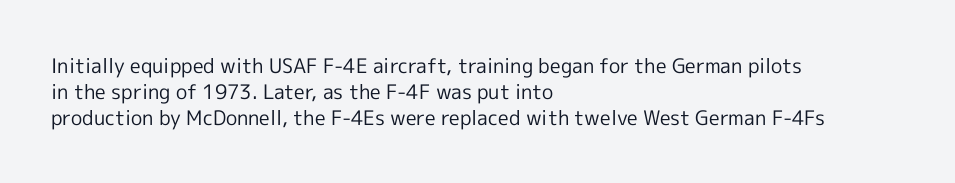
{"italic": "no", "bold": "no", "underline": "no", "align": "left", "line_spacing": "normal", "line_spacing_ratio": 1.3, "letter_spacing": "normal", "letter_spacing_em": 0.0, "glyph_px": 20}
